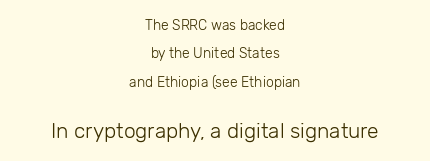
Q: Is the text bold? A: No.
Q: Is the text italic (slanted)? A: No, it is upright.
Q: Is the text underlined? A: No.
Q: How is the paragraph aligned? A: Centered.
Q: Is the spacing between letters normal or unusually wide? A: Normal.
Q: Is the spacing between lines tight, normal or loose? A: Loose.
Q: Which block of text is set in a larger size, the first (top) or the second (bottom)? A: The second (bottom) one.
